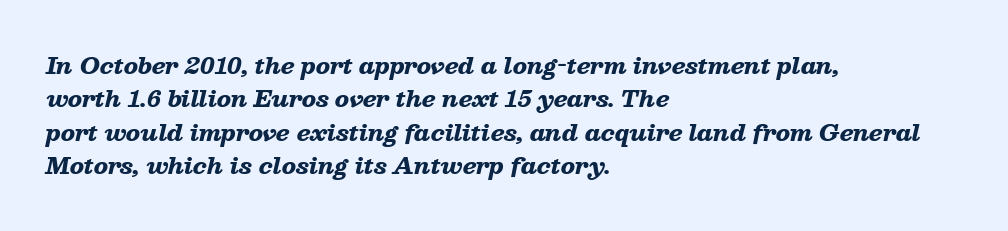
The image shows 22 px bold type, italic (leaning right); set left-aligned, normal line spacing (1.52x), normal letter spacing, not underlined.
